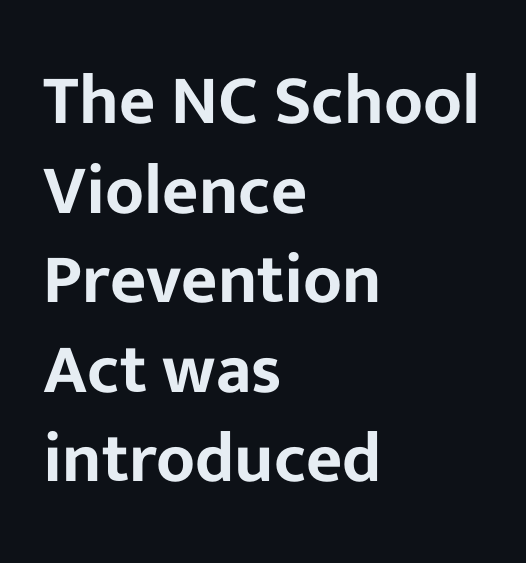
Q: Is the text italic (slanted)? A: No, it is upright.
Q: Is the typeface a serif or a sans-serif typeface? A: Sans-serif.
Q: Is the text underlined? A: No.
Q: How is the paragraph aligned? A: Left-aligned.
Q: Is the spacing between letters normal or unusually wide? A: Normal.
Q: Is the spacing between lines tight, normal or loose? A: Normal.
Q: Width (condensed, normal, or wide)? A: Normal.
Q: Stroke contrast? A: Low.
Q: x-height? A: Medium.
Q: Monospaced? A: No.
